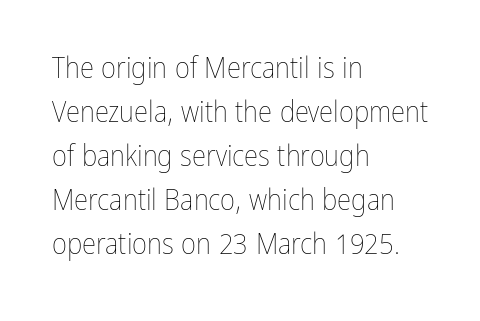
Q: Is the text bold? A: No.
Q: Is the text italic (slanted)? A: No, it is upright.
Q: Is the text underlined? A: No.
Q: How is the paragraph aligned? A: Left-aligned.
Q: Is the spacing between letters normal or unusually wide? A: Normal.
Q: Is the spacing between lines tight, normal or loose? A: Normal.
Q: Width (condensed, normal, or wide)? A: Condensed.
Q: Stroke contrast? A: Low.
Q: x-height? A: Medium.
Q: Monospaced? A: No.
